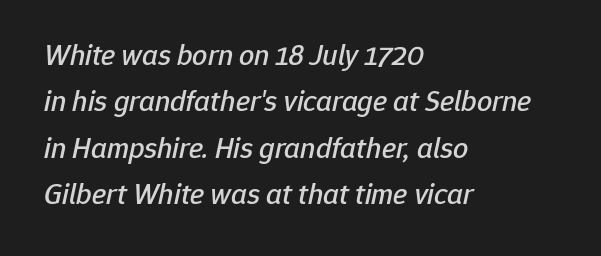
The vertical gap from one line to the next is medium. Note the varied advance widths — an 'i' is clearly narrower than an 'm'. There is no visible air inserted between adjacent glyphs. Plain, unruled lines of type. Where is the straight margin? On the left.
